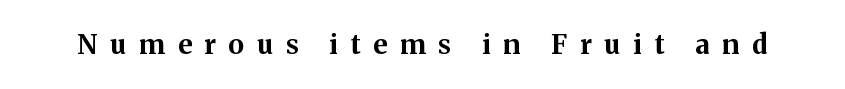
The image shows 27 px bold type, upright; set unusually wide letter spacing (+0.47 em), not underlined.
